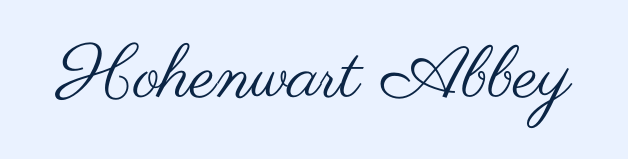
{"serif": "no", "bold": "no", "weight": "regular", "width": "wide", "stroke_contrast": "medium", "x_height": "small", "monospaced": "no", "underline": "no", "letter_spacing": "normal", "letter_spacing_em": 0.0, "glyph_px": 72}
